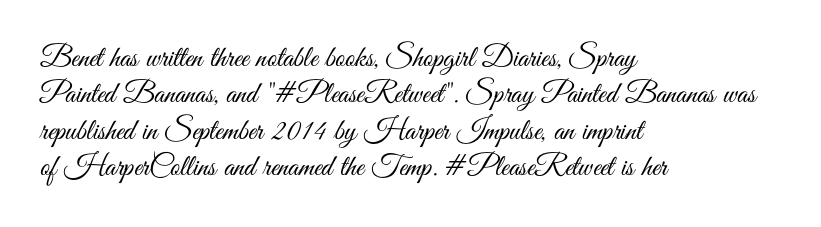
The rendering keeps characters at their native spacing. Alignment: flush left. A typesetter would call this proportional, since set widths differ per character. Clear beneath every line of the passage.
